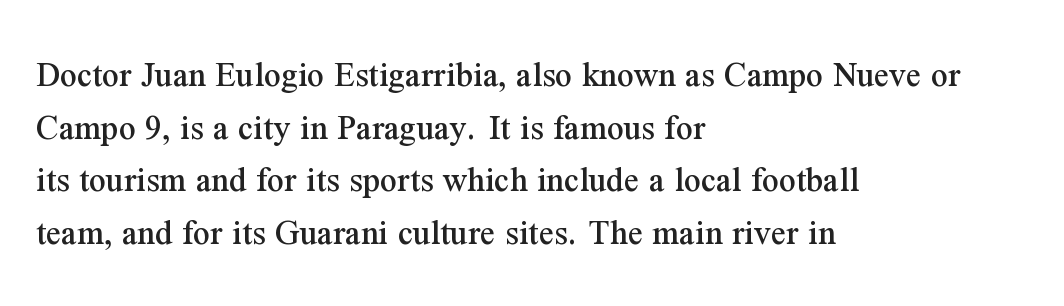
Q: Is the text italic (slanted)? A: No, it is upright.
Q: Is the typeface a serif or a sans-serif typeface? A: Serif.
Q: Is the text underlined? A: No.
Q: How is the paragraph aligned? A: Left-aligned.
Q: Is the spacing between letters normal or unusually wide? A: Normal.
Q: Is the spacing between lines tight, normal or loose? A: Normal.
Q: Width (condensed, normal, or wide)? A: Normal.
Q: Stroke contrast? A: Medium.
Q: x-height? A: Medium.
Q: Monospaced? A: No.
